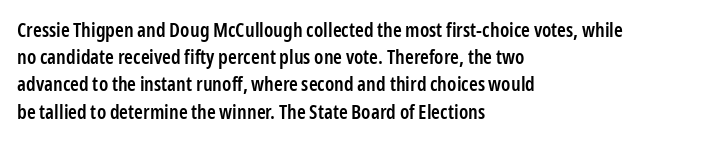
Q: Is the text bold? A: Semi-bold.
Q: Is the text italic (slanted)? A: No, it is upright.
Q: Is the text underlined? A: No.
Q: How is the paragraph aligned? A: Left-aligned.
Q: Is the spacing between letters normal or unusually wide? A: Normal.
Q: Is the spacing between lines tight, normal or loose? A: Normal.
